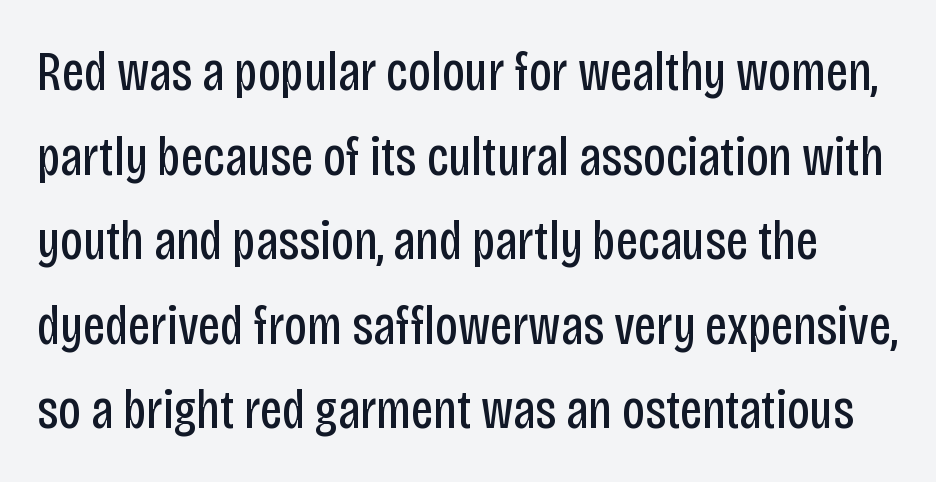
Q: Is the text bold? A: No.
Q: Is the text italic (slanted)? A: No, it is upright.
Q: Is the typeface a serif or a sans-serif typeface? A: Sans-serif.
Q: Is the text underlined? A: No.
Q: Is the spacing between letters normal or unusually wide? A: Normal.
Q: Is the spacing between lines tight, normal or loose? A: Normal.
Q: Width (condensed, normal, or wide)? A: Condensed.
Q: Stroke contrast? A: Low.
Q: x-height? A: Large.
Q: Monospaced? A: No.
